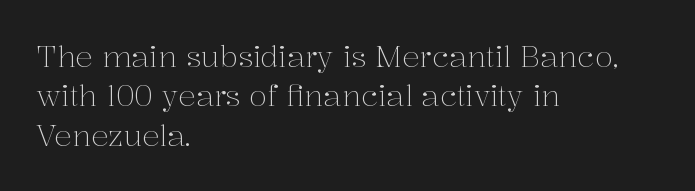
{"serif": "yes", "italic": "no", "bold": "no", "weight": "light", "width": "normal", "stroke_contrast": "medium", "x_height": "medium", "monospaced": "no", "underline": "no", "align": "left", "line_spacing": "normal", "line_spacing_ratio": 1.36, "letter_spacing": "normal", "letter_spacing_em": 0.0, "glyph_px": 29}
